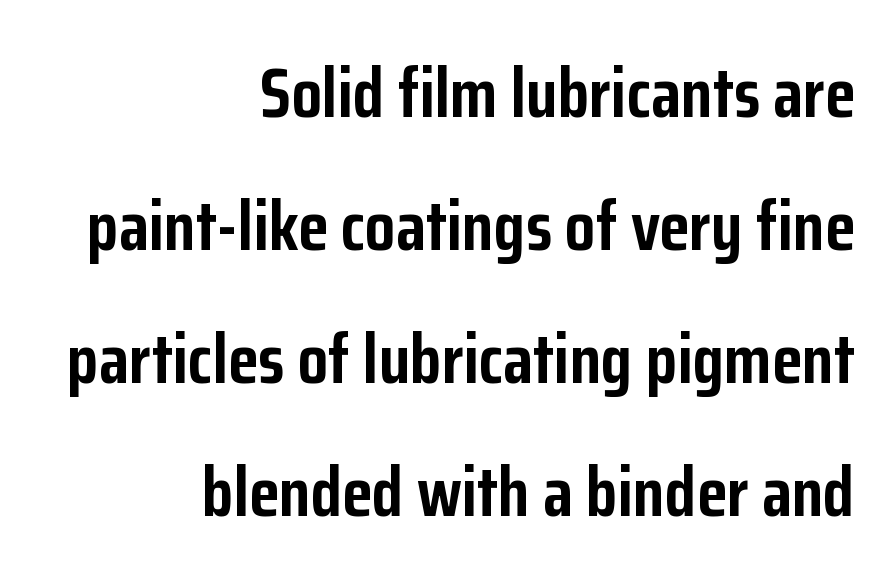
Does the copy run flush right? Yes — the right margin is perfectly even. Bare-footed words on every line. Reading down the column, the eye jumps a long way to each next line. Look at the tracking — it's just the regular setting, nothing added.
